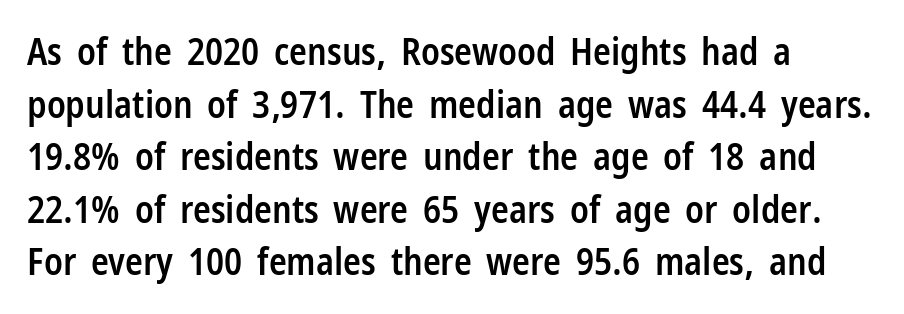
Q: Is the text bold? A: Semi-bold.
Q: Is the text italic (slanted)? A: No, it is upright.
Q: Is the typeface a serif or a sans-serif typeface? A: Sans-serif.
Q: Is the text underlined? A: No.
Q: How is the paragraph aligned? A: Left-aligned.
Q: Is the spacing between letters normal or unusually wide? A: Normal.
Q: Is the spacing between lines tight, normal or loose? A: Normal.
Q: Width (condensed, normal, or wide)? A: Condensed.
Q: Stroke contrast? A: Low.
Q: x-height? A: Medium.
Q: Monospaced? A: No.
